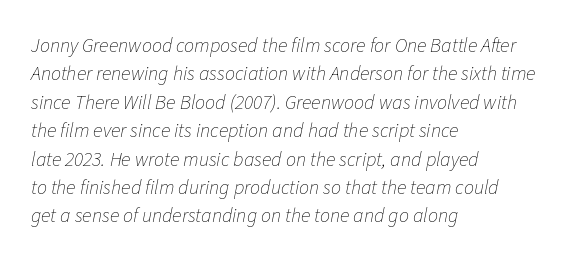
Letter spacing: default. The space directly below the letters is spotless. Is the type slanted? Yes — the strokes lean at a clear angle. Weight: in the light-to-regular range. Rows of type keep a routine distance in the vertical direction. The text block is weighted toward the left margin, trailing off unevenly rightward.
